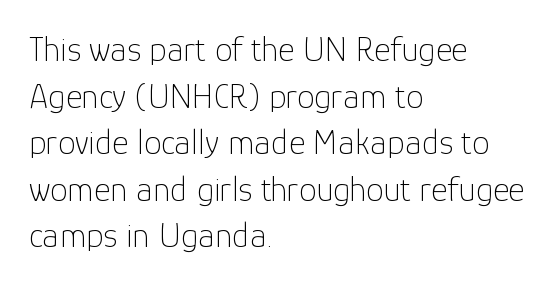
{"serif": "no", "italic": "no", "bold": "no", "weight": "thin", "width": "normal", "stroke_contrast": "low", "x_height": "medium", "monospaced": "no", "underline": "no", "align": "left", "line_spacing": "normal", "line_spacing_ratio": 1.33, "letter_spacing": "normal", "letter_spacing_em": 0.0, "glyph_px": 35}
